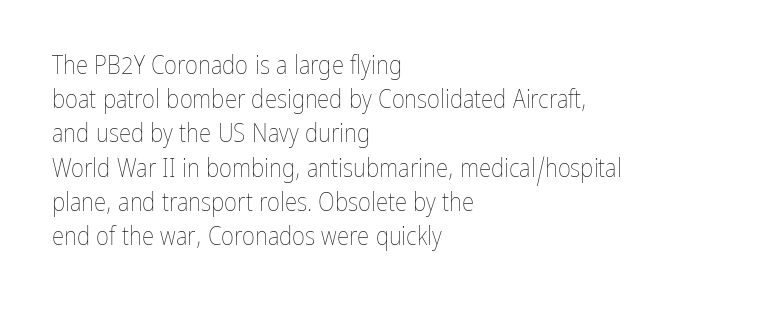
The image shows 25 px text type, upright; set left-aligned, normal line spacing (1.37x), normal letter spacing, not underlined.
